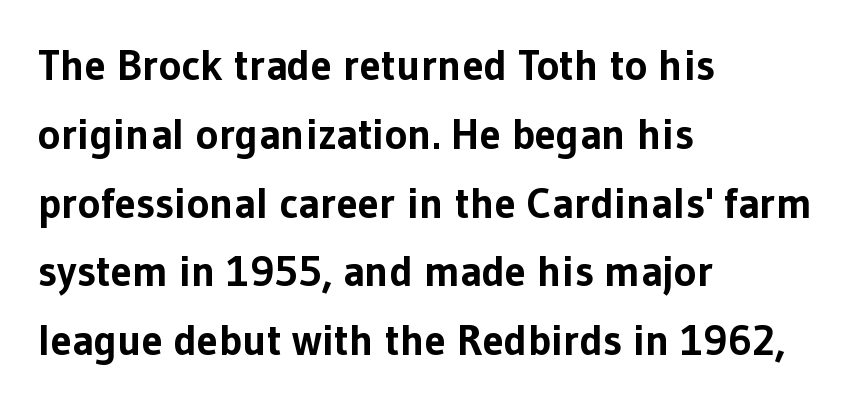
Students, this is bold: see how much ink each stroke carries. In terms of letterform style, serifs are entirely absent. The glyphs are unaccompanied by any horizontal stroke below them. When letters stand straight like this, we call the style roman or upright.
